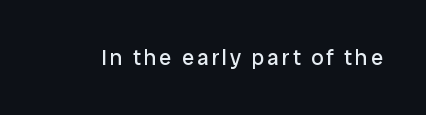
The specimen reads as upright at a glance. The face looks like a standard text weight, possibly lighter. Nobody drew a line under any word here.
